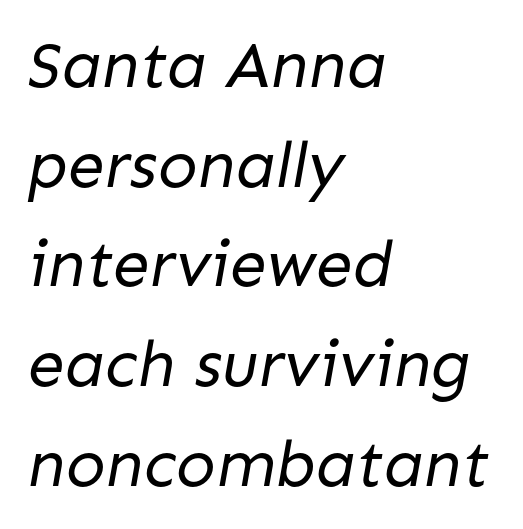
{"serif": "no", "bold": "no", "weight": "regular", "width": "normal", "stroke_contrast": "low", "x_height": "medium", "monospaced": "no", "underline": "no", "align": "left", "line_spacing": "normal", "line_spacing_ratio": 1.51, "letter_spacing": "normal", "letter_spacing_em": 0.0, "glyph_px": 66}
